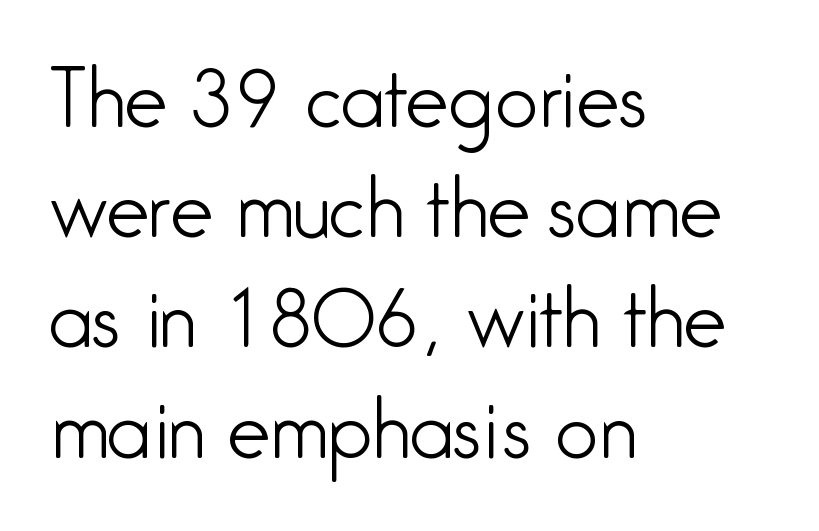
Look at the tracking — it's just the regular setting, nothing added. A sans-serif font was chosen for this passage. Summary of weight: not heavy and not bold. How would I describe the line gaps? Plain and ordinary. Bare-footed words on every line. Varying glyph widths throughout — classic text-font behaviour.
